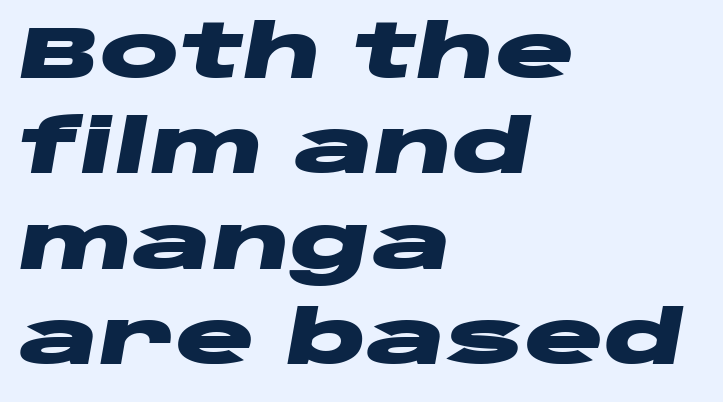
The image shows 74 px heavy, wide type, italic (leaning right); set left-aligned, normal line spacing (1.29x), normal letter spacing, not underlined; low stroke contrast and a large x-height.
